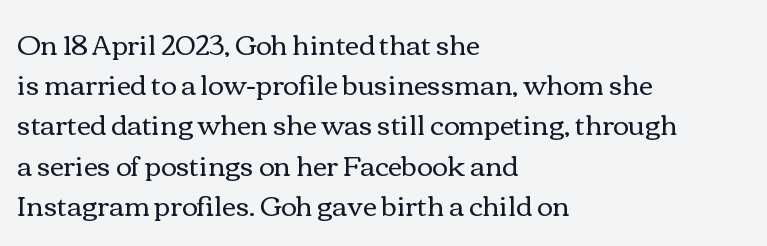
The paragraph shown leans on its left margin. Has an underline been added? It has not. The font's upright variant was chosen for this text. The cut favours lightness, reaching ordinary text weight at its darkest.
